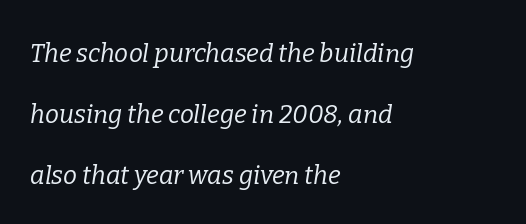
The image shows 25 px text type, italic (leaning right); set left-aligned, loose line spacing (2.44x), normal letter spacing, not underlined.
